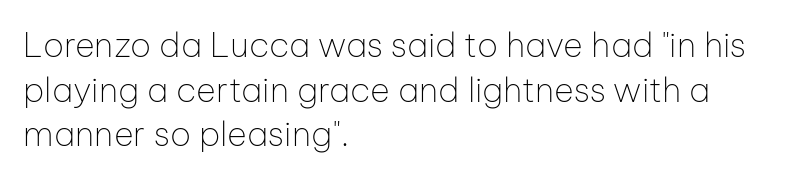
{"serif": "no", "italic": "no", "bold": "no", "weight": "thin", "width": "normal", "stroke_contrast": "low", "x_height": "medium", "monospaced": "no", "underline": "no", "align": "left", "line_spacing": "normal", "line_spacing_ratio": 1.31, "letter_spacing": "normal", "letter_spacing_em": 0.0, "glyph_px": 34}
